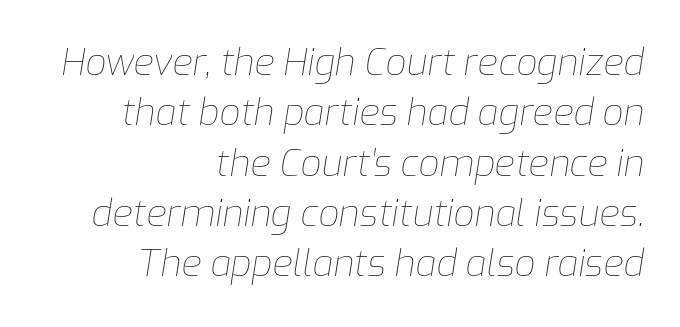
If you measured baseline to baseline, you'd find a middling distance. Heft: none added — not bold. The passage shown is not underscored anywhere. Inter-character spacing is left at the font's built-in metrics.
